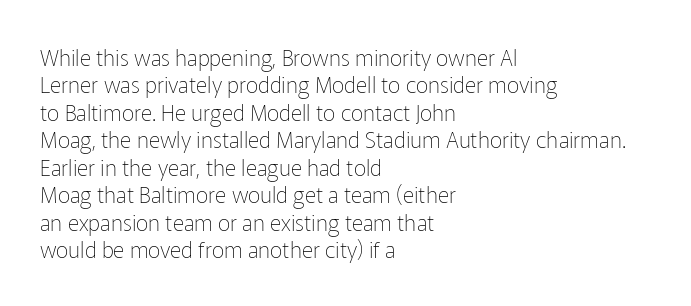
Q: Is the text bold? A: No.
Q: Is the text italic (slanted)? A: No, it is upright.
Q: Is the text underlined? A: No.
Q: How is the paragraph aligned? A: Left-aligned.
Q: Is the spacing between letters normal or unusually wide? A: Normal.
Q: Is the spacing between lines tight, normal or loose? A: Normal.
